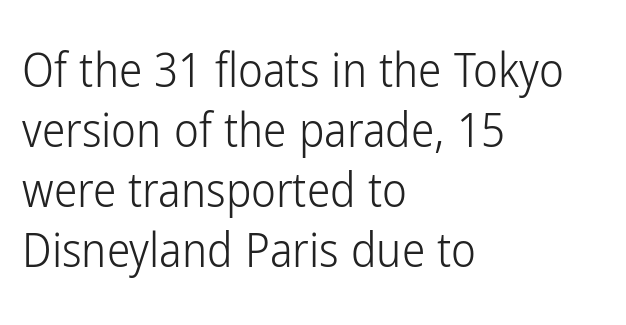
{"serif": "no", "italic": "no", "bold": "no", "weight": "light", "width": "condensed", "stroke_contrast": "low", "x_height": "medium", "monospaced": "no", "underline": "no", "align": "left", "line_spacing": "normal", "line_spacing_ratio": 1.28, "letter_spacing": "normal", "letter_spacing_em": 0.0, "glyph_px": 47}
